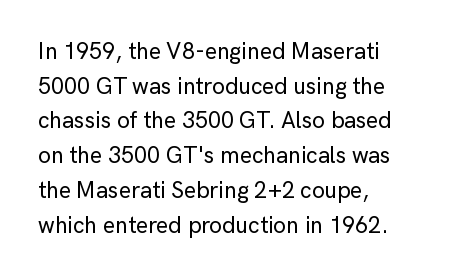
Q: Is the text italic (slanted)? A: No, it is upright.
Q: Is the text underlined? A: No.
Q: How is the paragraph aligned? A: Left-aligned.
Q: Is the spacing between letters normal or unusually wide? A: Normal.
Q: Is the spacing between lines tight, normal or loose? A: Normal.
